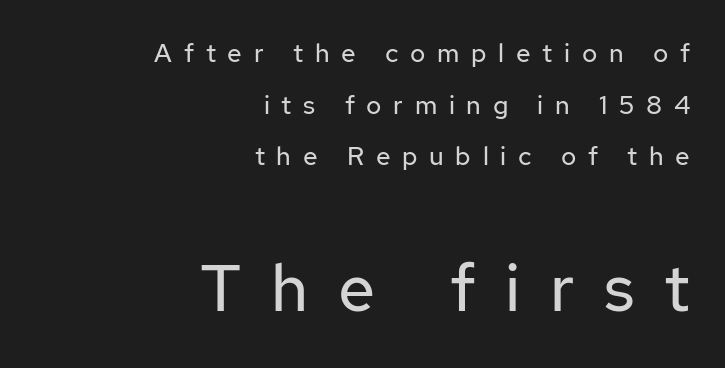
This block would shrink considerably if given ordinary leading; it's expanded now. Between these two stacked blocks, the lower one wins on size. The passage shown is not bold in any degree. Proportional: the letters do not fall into vertical columns.
